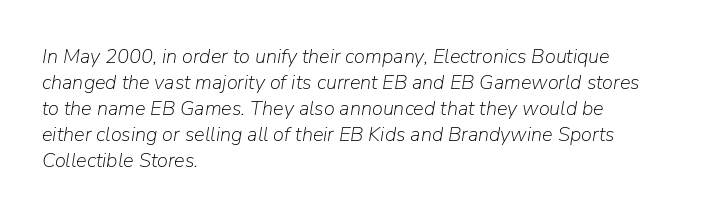
All the whitespace from short lines collects on the right. Any mark beneath the type? The region is blank. Leading matches the norm, producing a regular column. This rendering leaves character spacing at its baseline value.
